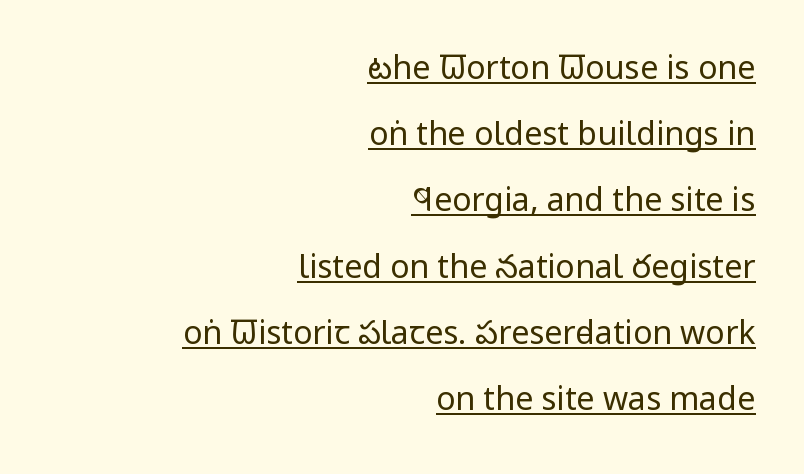
{"serif": "no", "italic": "no", "bold": "no", "weight": "regular", "width": "condensed", "stroke_contrast": "low", "x_height": "large", "monospaced": "no", "underline": "yes", "align": "right", "line_spacing": "loose", "line_spacing_ratio": 2.07, "letter_spacing": "normal", "letter_spacing_em": 0.0, "glyph_px": 32}
